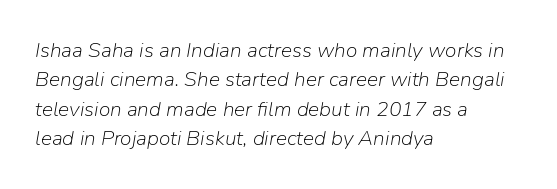
Q: Is the text bold? A: No.
Q: Is the text italic (slanted)? A: Yes, it leans right by about 9 degrees.
Q: Is the text underlined? A: No.
Q: How is the paragraph aligned? A: Left-aligned.
Q: Is the spacing between letters normal or unusually wide? A: Normal.
Q: Is the spacing between lines tight, normal or loose? A: Normal.
